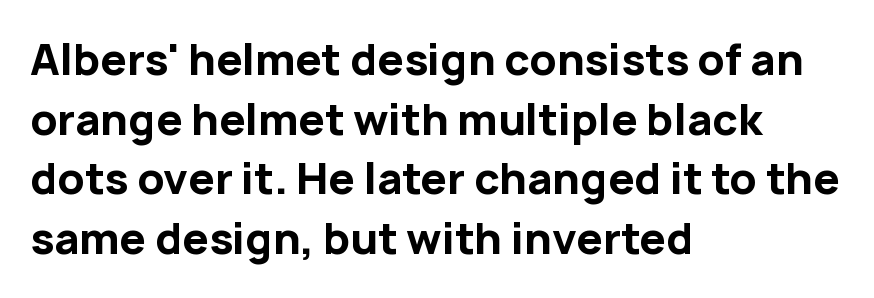
Q: Is the text bold? A: Yes.
Q: Is the text italic (slanted)? A: No, it is upright.
Q: Is the typeface a serif or a sans-serif typeface? A: Sans-serif.
Q: Is the text underlined? A: No.
Q: How is the paragraph aligned? A: Left-aligned.
Q: Is the spacing between letters normal or unusually wide? A: Normal.
Q: Is the spacing between lines tight, normal or loose? A: Normal.
Q: Width (condensed, normal, or wide)? A: Normal.
Q: Stroke contrast? A: Low.
Q: x-height? A: Medium.
Q: Monospaced? A: No.
